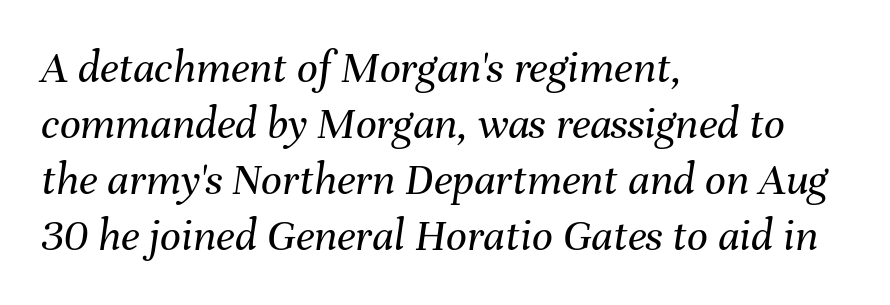
Spacing between characters is what you'd get straight out of the box. The letters advance in unequal steps, a hallmark of proportional type. Short and long lines alike share a common starting point at left. The glyphs look as if they've been sheared to an angle. Weight: regular or lighter. Glance below the letters and you will spot only blank space.
